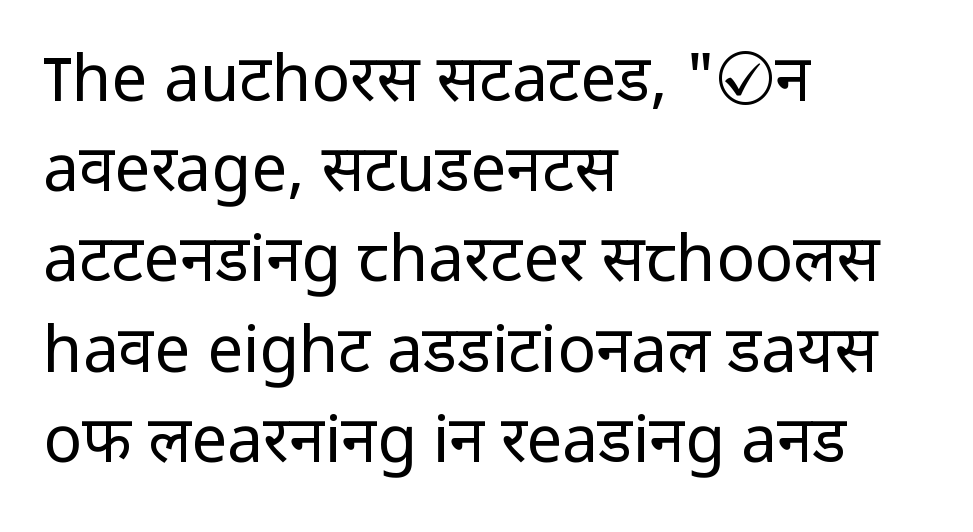
{"serif": "no", "italic": "no", "bold": "no", "weight": "regular", "width": "normal", "stroke_contrast": "low", "x_height": "medium", "monospaced": "no", "underline": "no", "align": "left", "line_spacing": "normal", "line_spacing_ratio": 1.41, "letter_spacing": "normal", "letter_spacing_em": 0.0, "glyph_px": 64}
